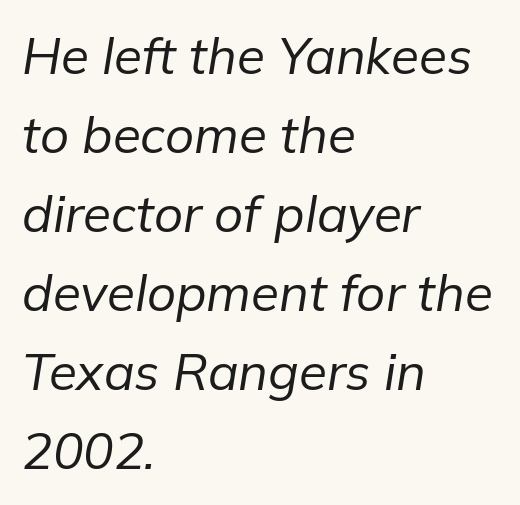
{"italic": "yes", "lean": "right", "slant_degrees": 9, "bold": "no", "weight": "regular", "width": "normal", "stroke_contrast": "low", "x_height": "medium", "monospaced": "no", "underline": "no", "align": "left", "line_spacing": "normal", "line_spacing_ratio": 1.55, "letter_spacing": "normal", "letter_spacing_em": 0.0, "glyph_px": 51}
